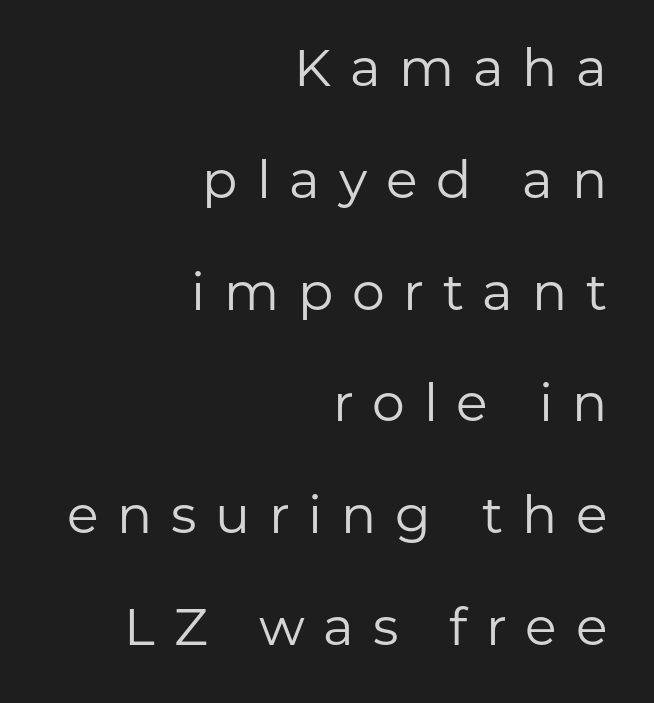
Q: Is the text bold? A: No.
Q: Is the text italic (slanted)? A: No, it is upright.
Q: Is the typeface a serif or a sans-serif typeface? A: Sans-serif.
Q: Is the text underlined? A: No.
Q: How is the paragraph aligned? A: Right-aligned.
Q: Is the spacing between letters normal or unusually wide? A: Unusually wide.
Q: Is the spacing between lines tight, normal or loose? A: Loose.
Q: Width (condensed, normal, or wide)? A: Normal.
Q: Stroke contrast? A: Low.
Q: x-height? A: Medium.
Q: Monospaced? A: No.
